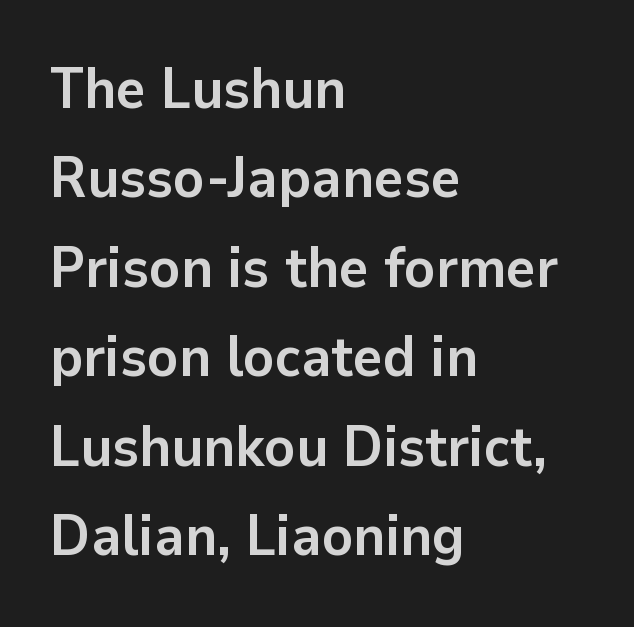
{"serif": "no", "italic": "no", "bold": "yes", "weight": "semibold", "width": "normal", "stroke_contrast": "low", "x_height": "medium", "monospaced": "no", "underline": "no", "align": "left", "line_spacing": "normal", "line_spacing_ratio": 1.57, "letter_spacing": "normal", "letter_spacing_em": 0.0, "glyph_px": 57}
